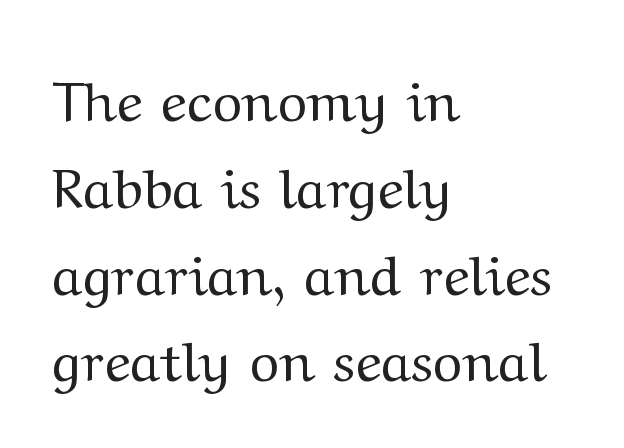
You could not count columns in this text — the font is proportionally spaced. The designer left line spacing at the default. Weight: in the light-to-regular range. Tracking value appears to be zero — textbook default spacing. Does the copy run flush right? No — it runs flush left. Check where the strokes stop: tiny serifs finish them off.
